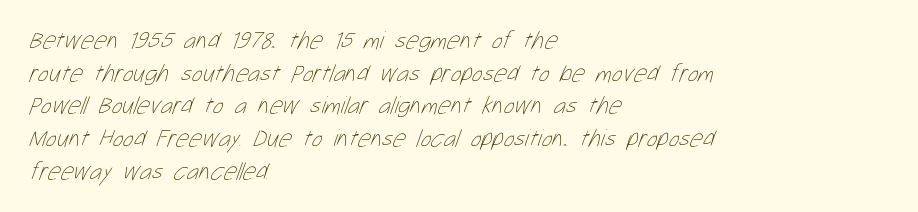
Glyph-to-glyph distance matches everyday printed text. Stroke mass is kept to a normal reading level or below. Does the leading feel generous? No, just average. Descender tails drop into unmarked territory. Casual observation: everything's shoved over to the left.
